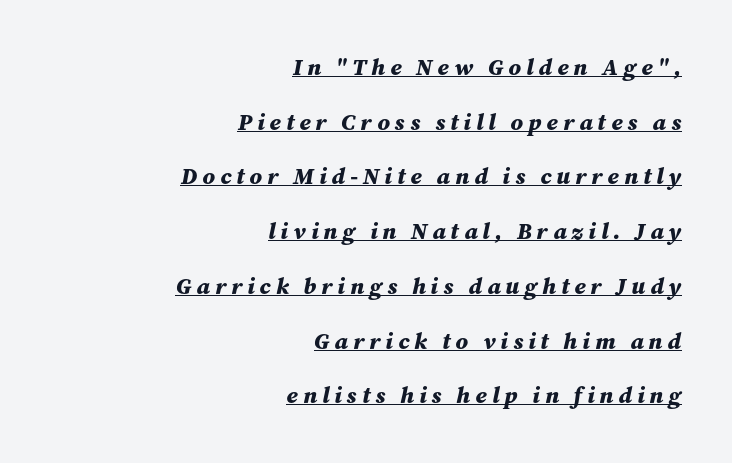
Tall strokes in this sample are angled rather than plumb. Set as a true bold cut, around the 700 mark. A rule runs beneath these lines of type. You could fit nearly another row in the gap between these rows. Typeset ragged left — the right edge is the straight one. Tracking here is generous; glyphs stand well apart from one another.
